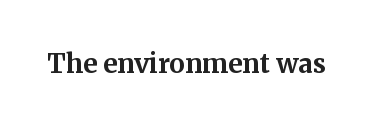
Only glyphs here, with clear space below each row. Rendered with straight, roman letterforms. The glyphs have the mass of a bold cut. Observe the ordinary spacing: letters are neighbours, not strangers.
